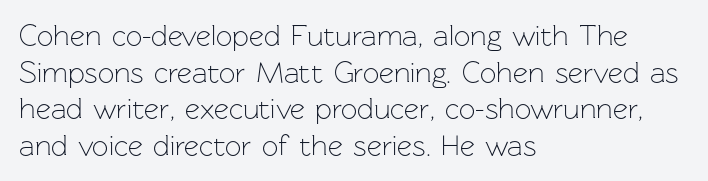
Alignment: flush left. Is the stroke heavy? The answer is a plain regular-or-lighter. These lines are rendered in a variable-pitch font. Lines of text with bare space underneath. Does extra space separate the letters? No, they use regular spacing.
